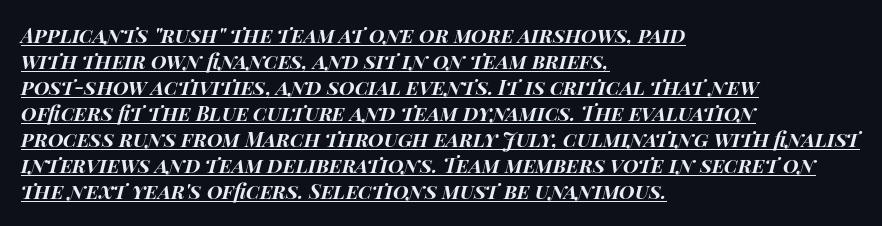
Q: Is the text bold? A: Yes.
Q: Is the text italic (slanted)? A: Yes, it leans right by about 14 degrees.
Q: Is the text underlined? A: Yes.
Q: How is the paragraph aligned? A: Left-aligned.
Q: Is the spacing between letters normal or unusually wide? A: Normal.
Q: Is the spacing between lines tight, normal or loose? A: Normal.
